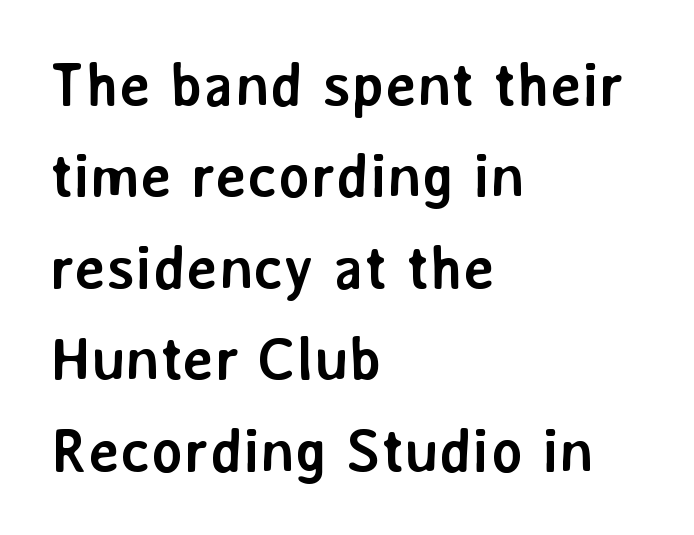
{"serif": "no", "italic": "no", "bold": "yes", "weight": "semibold", "width": "normal", "stroke_contrast": "low", "x_height": "medium", "monospaced": "no", "underline": "no", "align": "left", "line_spacing": "normal", "line_spacing_ratio": 1.5, "letter_spacing": "normal", "letter_spacing_em": 0.0, "glyph_px": 61}
